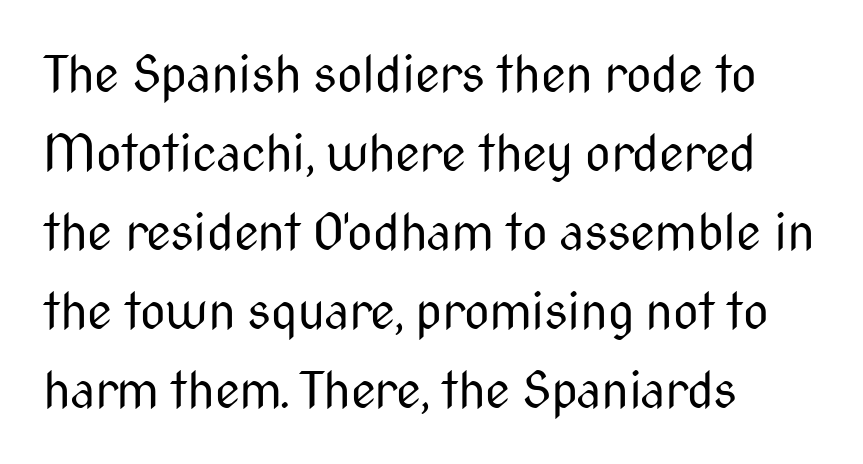
The image shows 50 px regular-weight, condensed sans-serif type, upright; set left-aligned, normal line spacing (1.58x), normal letter spacing, not underlined; medium stroke contrast and a medium x-height.
